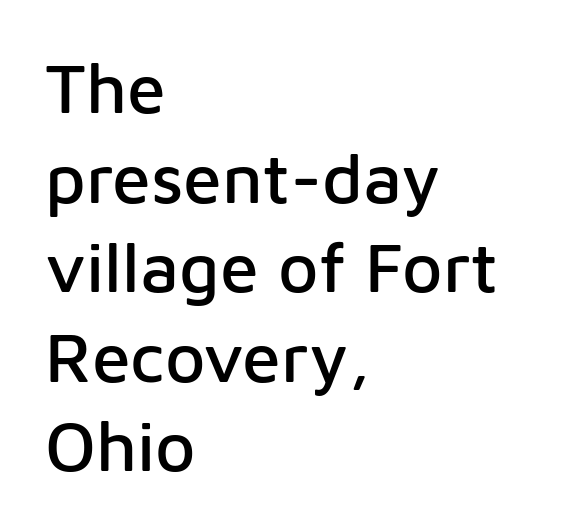
Q: Is the text italic (slanted)? A: No, it is upright.
Q: Is the typeface a serif or a sans-serif typeface? A: Sans-serif.
Q: Is the text underlined? A: No.
Q: How is the paragraph aligned? A: Left-aligned.
Q: Is the spacing between letters normal or unusually wide? A: Normal.
Q: Is the spacing between lines tight, normal or loose? A: Normal.
Q: Width (condensed, normal, or wide)? A: Normal.
Q: Stroke contrast? A: Low.
Q: x-height? A: Medium.
Q: Monospaced? A: No.
